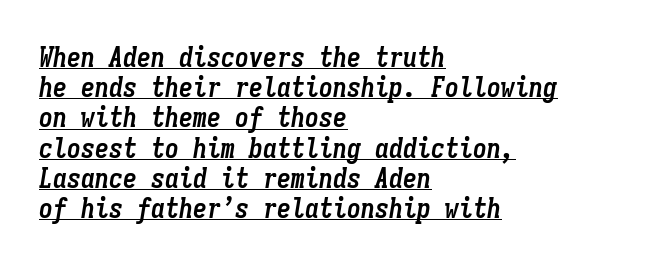
{"italic": "yes", "lean": "right", "slant_degrees": 9, "bold": "yes", "weight": "semibold", "width": "condensed", "stroke_contrast": "low", "x_height": "medium", "monospaced": "yes", "underline": "yes", "align": "left", "line_spacing": "tight", "line_spacing_ratio": 1.08, "letter_spacing": "normal", "letter_spacing_em": 0.0, "glyph_px": 28}
